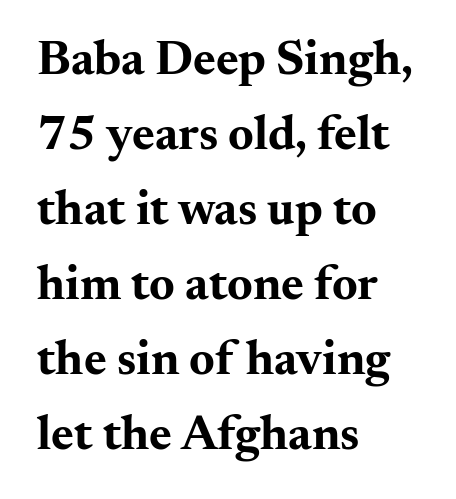
Q: Is the text bold? A: Yes.
Q: Is the text italic (slanted)? A: No, it is upright.
Q: Is the typeface a serif or a sans-serif typeface? A: Serif.
Q: Is the text underlined? A: No.
Q: How is the paragraph aligned? A: Left-aligned.
Q: Is the spacing between letters normal or unusually wide? A: Normal.
Q: Is the spacing between lines tight, normal or loose? A: Normal.
Q: Width (condensed, normal, or wide)? A: Wide.
Q: Stroke contrast? A: Medium.
Q: x-height? A: Small.
Q: Monospaced? A: No.
